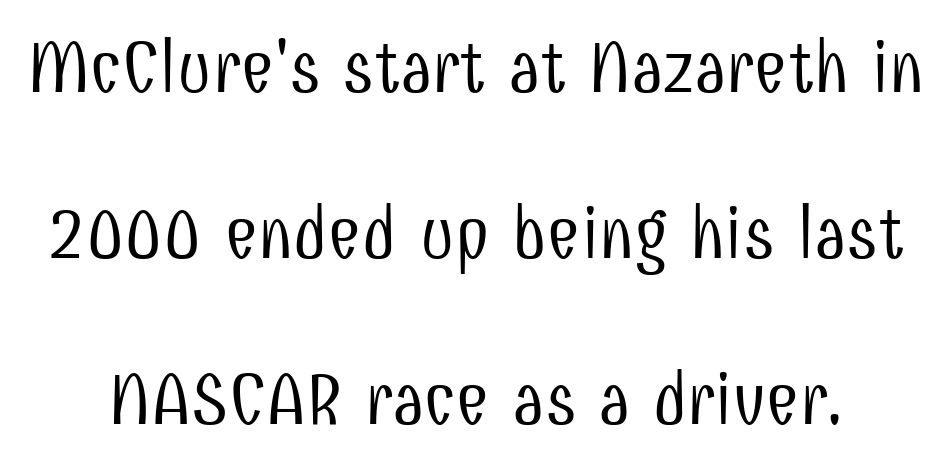
{"serif": "no", "italic": "no", "bold": "no", "weight": "light", "width": "condensed", "stroke_contrast": "low", "x_height": "medium", "monospaced": "no", "underline": "no", "line_spacing": "loose", "line_spacing_ratio": 2.24, "letter_spacing": "normal", "letter_spacing_em": 0.0, "glyph_px": 74}
